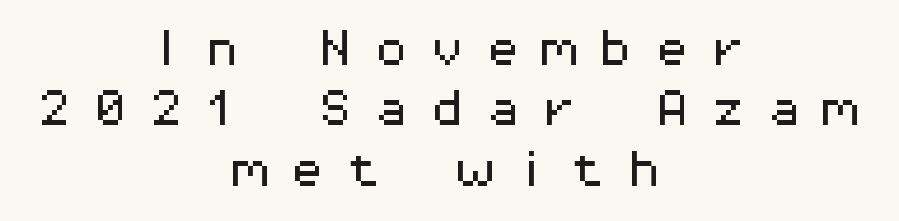
The image shows 39 px wide sans-serif type, upright, monospaced; set centered, normal line spacing (1.55x), unusually wide letter spacing (+0.44 em), not underlined; medium stroke contrast and a medium x-height.
